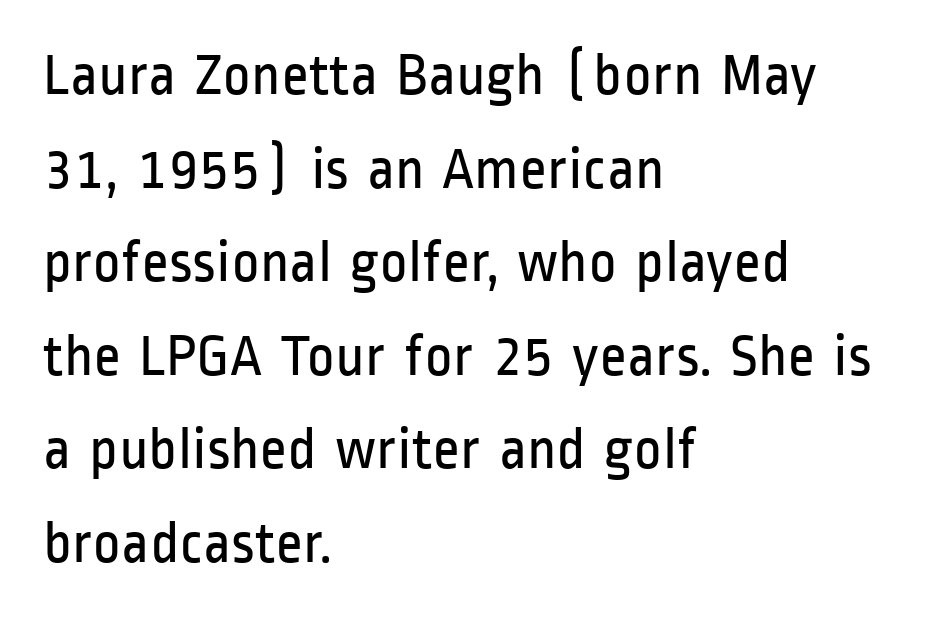
The image shows 60 px regular-weight, condensed sans-serif type, upright; set left-aligned, normal line spacing (1.56x), normal letter spacing, not underlined; low stroke contrast and a medium x-height.
